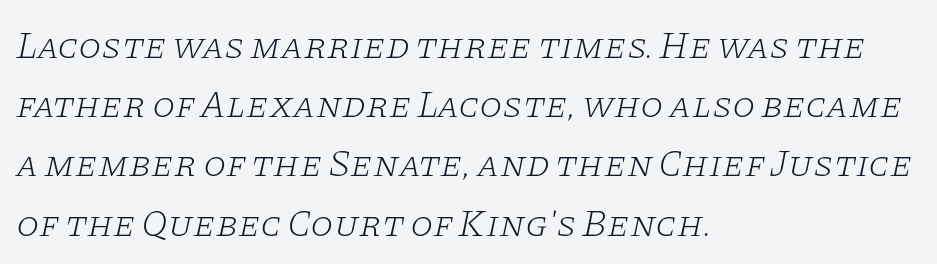
Q: Is the text bold? A: No.
Q: Is the text italic (slanted)? A: Yes, it leans right by about 11 degrees.
Q: Is the typeface a serif or a sans-serif typeface? A: Serif.
Q: Is the text underlined? A: No.
Q: How is the paragraph aligned? A: Left-aligned.
Q: Is the spacing between letters normal or unusually wide? A: Normal.
Q: Is the spacing between lines tight, normal or loose? A: Normal.
Q: Width (condensed, normal, or wide)? A: Wide.
Q: Stroke contrast? A: Low.
Q: x-height? A: Large.
Q: Monospaced? A: No.
